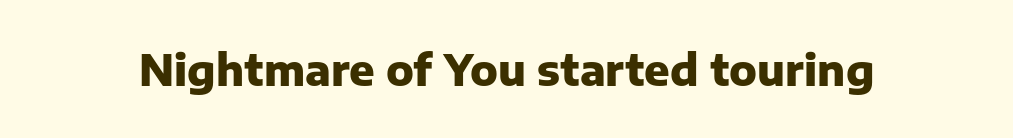
The image shows 42 px heavy sans-serif type, upright; set normal letter spacing, not underlined; low stroke contrast and a medium x-height.
